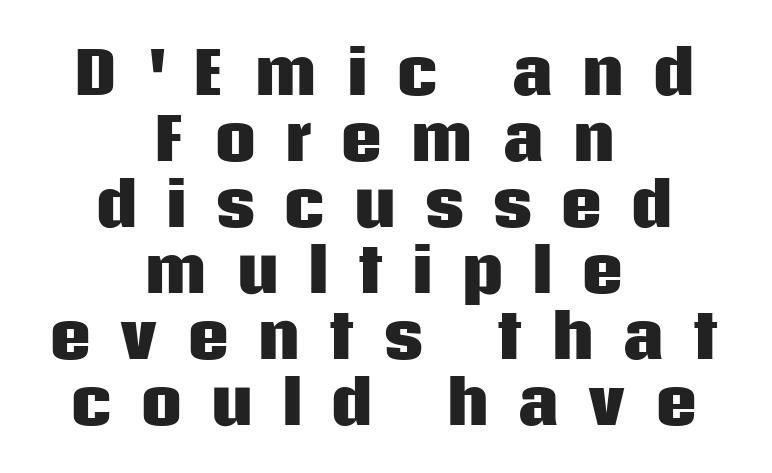
{"serif": "no", "italic": "no", "bold": "yes", "weight": "heavy", "width": "normal", "stroke_contrast": "low", "x_height": "large", "monospaced": "no", "underline": "no", "align": "center", "line_spacing": "tight", "line_spacing_ratio": 1.12, "letter_spacing": "wide", "letter_spacing_em": 0.46, "glyph_px": 59}
